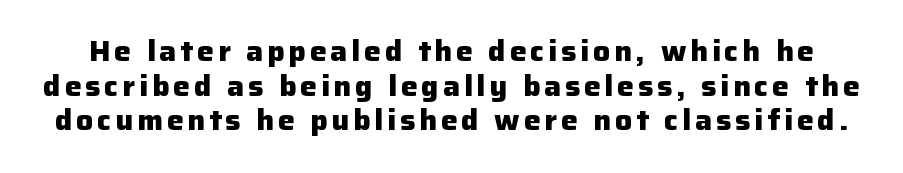
The image shows 28 px heavy sans-serif type, upright; set line spacing 1.24x, not underlined; low stroke contrast and a medium x-height.
